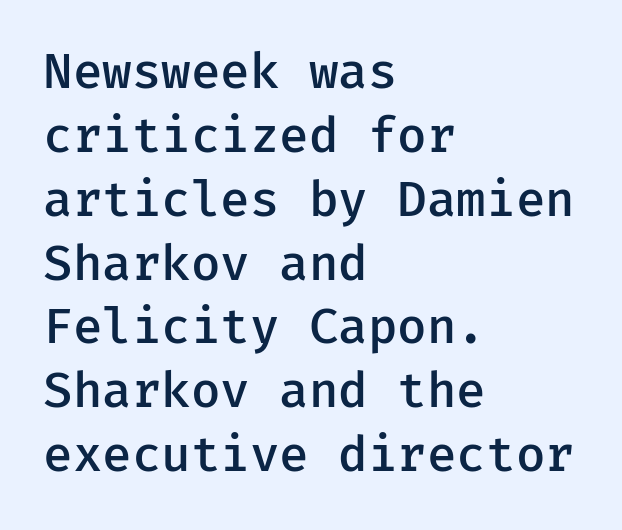
Summary of weight: moderately heavy, a semibold. Interline gaps are of average width in this sample. The compositor pushed each line to the left boundary. Honestly, the letter spacing is just normal — you wouldn't notice it. The text was rendered using a sans face with plain stroke endings.
